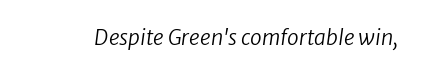
{"bold": "no", "underline": "no", "letter_spacing": "normal", "letter_spacing_em": 0.0, "glyph_px": 21}
